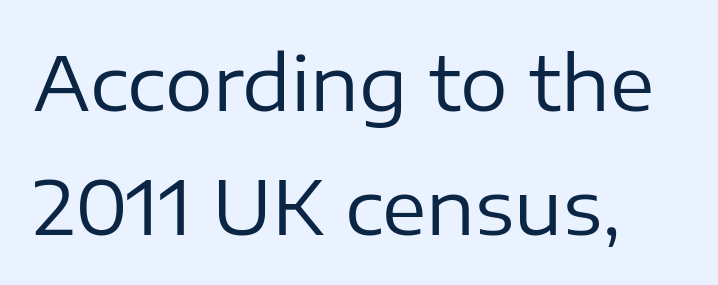
The image shows 75 px regular-weight sans-serif type, upright; set normal line spacing (1.65x), normal letter spacing, not underlined; low stroke contrast and a medium x-height.
